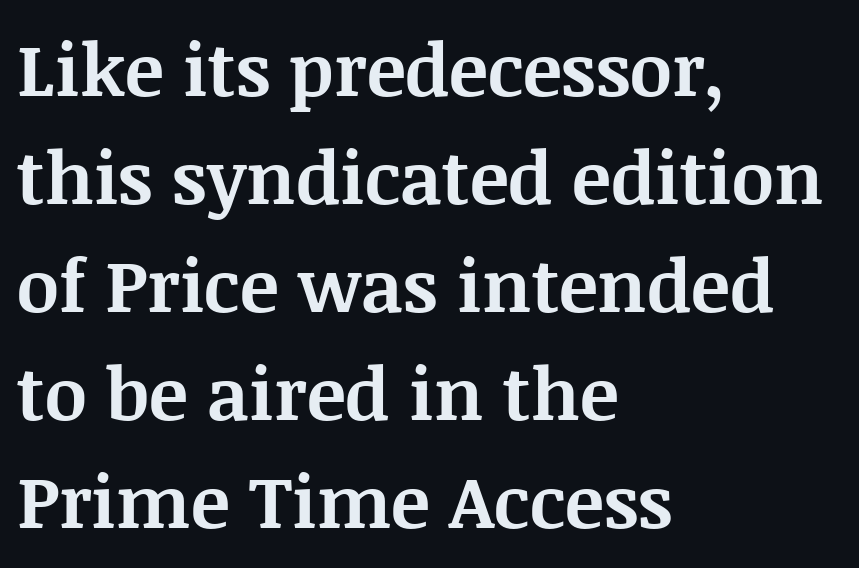
Alignment: flush left. The gap between lines stays unmarked. Unlike italic type, these characters show no tilt at all. Do the characters align in a grid? No, the font is proportional. Regarding leading, the lines here are spaced in the standard way. Classification — serif.
